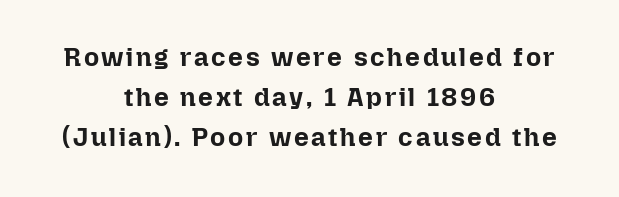
Teacher's note: observe the equal gaps on both sides — that is centered alignment. Just letters on the line, the space beneath them empty. Posture: straight, roman, zero tilt. The lines sit at an ordinary, default distance from one another. Does the weight exceed regular? Yes, all the way to bold.
